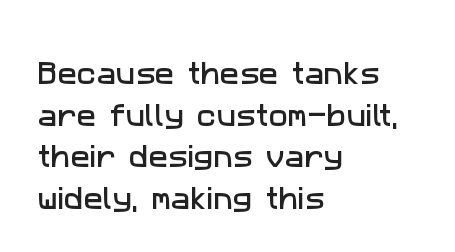
{"underline": "no", "align": "left", "line_spacing": "normal", "line_spacing_ratio": 1.6, "letter_spacing": "normal", "letter_spacing_em": 0.0, "glyph_px": 26}
